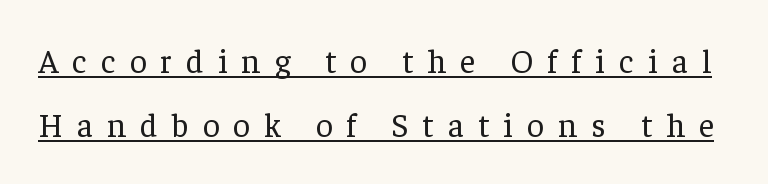
Q: Is the text bold? A: No.
Q: Is the text italic (slanted)? A: No, it is upright.
Q: Is the typeface a serif or a sans-serif typeface? A: Serif.
Q: Is the text underlined? A: Yes.
Q: Is the spacing between letters normal or unusually wide? A: Unusually wide.
Q: Is the spacing between lines tight, normal or loose? A: Loose.
Q: Width (condensed, normal, or wide)? A: Normal.
Q: Stroke contrast? A: Low.
Q: x-height? A: Medium.
Q: Monospaced? A: No.
